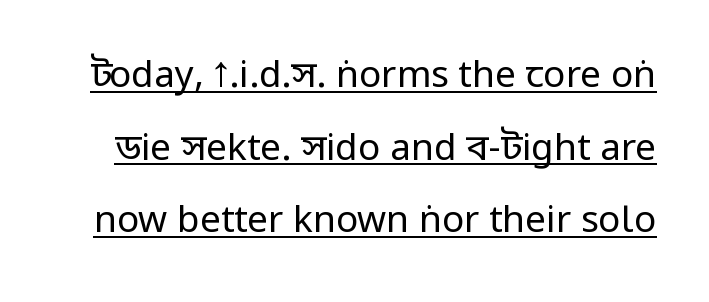
{"serif": "no", "italic": "no", "bold": "no", "weight": "regular", "width": "condensed", "stroke_contrast": "low", "underline": "yes", "line_spacing": "loose", "line_spacing_ratio": 1.96, "letter_spacing": "normal", "letter_spacing_em": 0.0, "glyph_px": 37}
